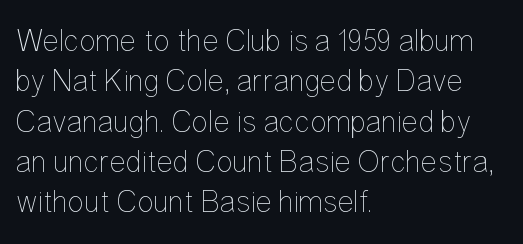
{"italic": "no", "bold": "no", "weight": "thin", "width": "condensed", "stroke_contrast": "low", "x_height": "medium", "monospaced": "no", "underline": "no", "align": "left", "line_spacing": "normal", "line_spacing_ratio": 1.3, "letter_spacing": "normal", "letter_spacing_em": 0.0, "glyph_px": 31}
